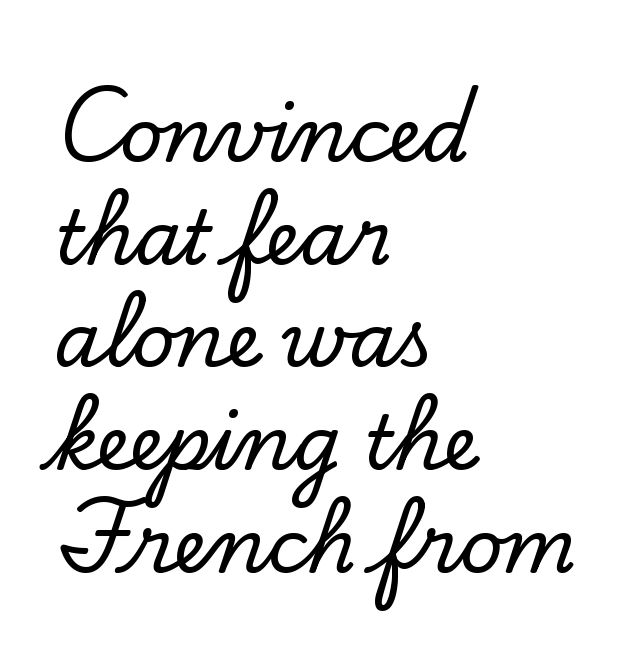
{"serif": "yes", "width": "normal", "stroke_contrast": "low", "x_height": "small", "monospaced": "no", "underline": "no", "align": "left", "line_spacing": "normal", "line_spacing_ratio": 1.37, "letter_spacing": "normal", "letter_spacing_em": 0.0, "glyph_px": 75}
